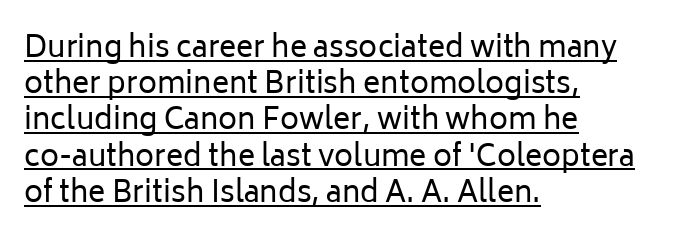
The letters sit at their default tracking, neither squeezed nor spread. Summary of vertical rhythm: regular, with standard interline spacing. All the whitespace from short lines collects on the right. The axis of the letterforms is exactly vertical. Emphasis is given by a line drawn under the lettering. Stems and bowls with no extra thickness — not bold.
